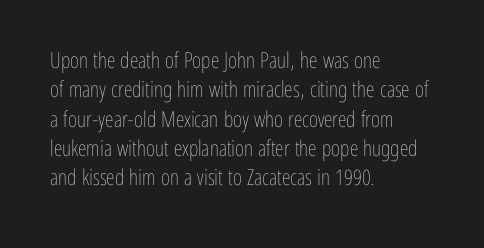
The image shows 22 px text type, upright; set left-aligned, normal line spacing (1.33x), normal letter spacing, not underlined.
